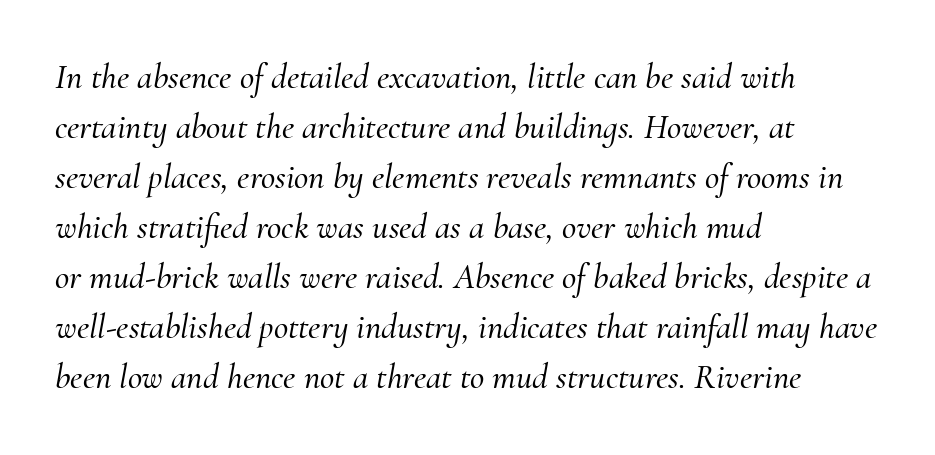
{"serif": "yes", "italic": "yes", "lean": "right", "slant_degrees": 10, "width": "normal", "stroke_contrast": "medium", "x_height": "small", "monospaced": "no", "underline": "no", "align": "left", "line_spacing": "normal", "line_spacing_ratio": 1.43, "letter_spacing": "normal", "letter_spacing_em": 0.0, "glyph_px": 35}
